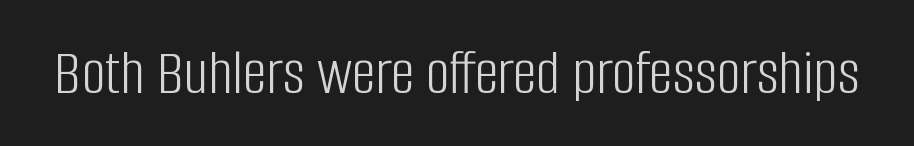
The image shows 66 px light, condensed sans-serif type, upright; set normal letter spacing, not underlined; low stroke contrast and a large x-height.
